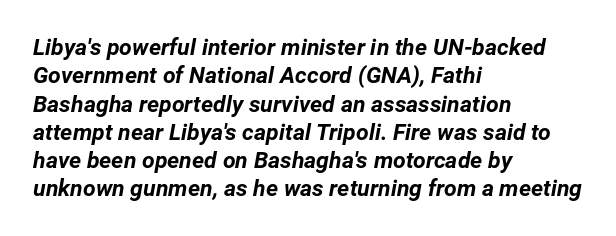
Q: Is the text bold? A: Yes.
Q: Is the text italic (slanted)? A: Yes, it leans right by about 12 degrees.
Q: Is the text underlined? A: No.
Q: How is the paragraph aligned? A: Left-aligned.
Q: Is the spacing between letters normal or unusually wide? A: Normal.
